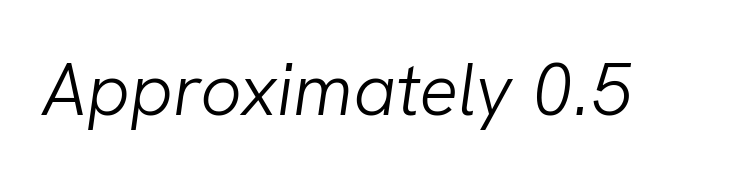
The weight tops out at a normal text grade. Check the space under the baseline: it is left empty. Posture: slanted. This sample has the flowing, uneven cadence of proportional lettering. In terms of letterspacing, this is plain default setting.
